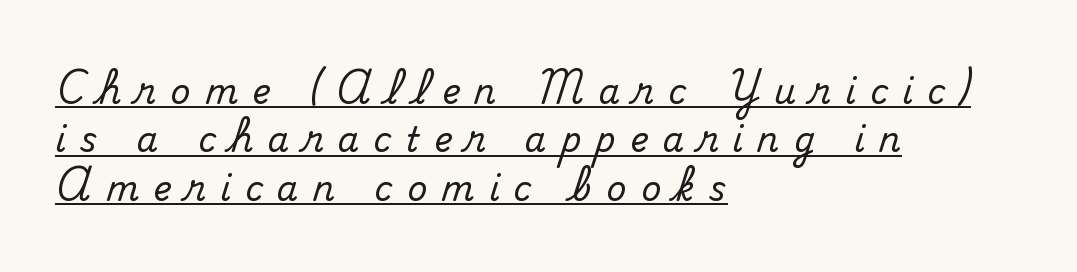
What decoration does the sample have? An underline. The vertical gap from one line to the next is medium. The letterforms stand isolated, each surrounded by extra space. Varying glyph widths throughout — classic text-font behaviour. Unlike a clean sans, this face finishes its strokes with serifs. Line beginnings align vertically; line endings do not.
